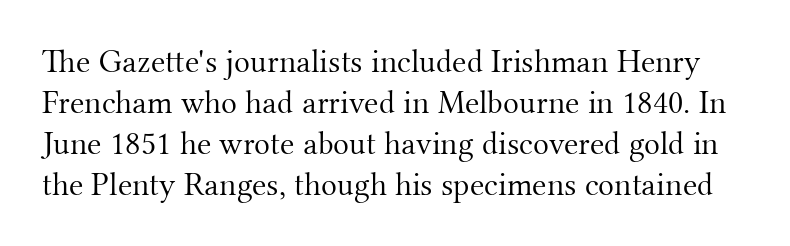
Q: Is the text bold? A: No.
Q: Is the text italic (slanted)? A: No, it is upright.
Q: Is the typeface a serif or a sans-serif typeface? A: Serif.
Q: Is the text underlined? A: No.
Q: Is the spacing between letters normal or unusually wide? A: Normal.
Q: Width (condensed, normal, or wide)? A: Normal.
Q: Stroke contrast? A: Medium.
Q: x-height? A: Small.
Q: Monospaced? A: No.
